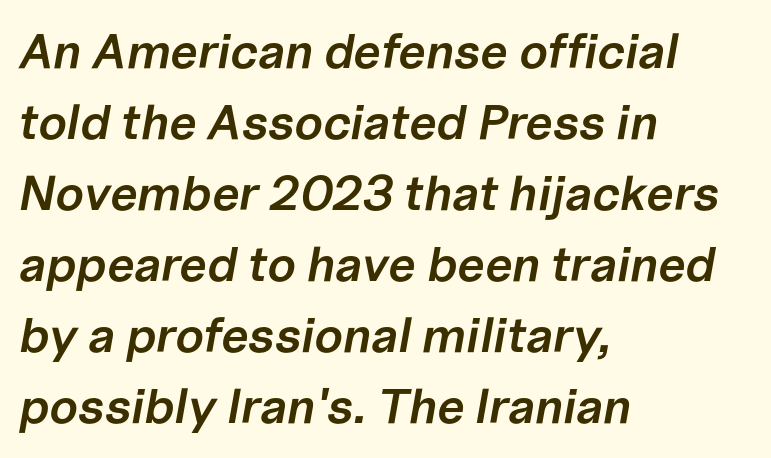
{"italic": "yes", "lean": "right", "slant_degrees": 10, "bold": "semi", "weight": "semibold", "width": "normal", "stroke_contrast": "low", "x_height": "medium", "monospaced": "no", "underline": "no", "align": "left", "line_spacing": "normal", "line_spacing_ratio": 1.45, "letter_spacing": "normal", "letter_spacing_em": 0.0, "glyph_px": 49}
